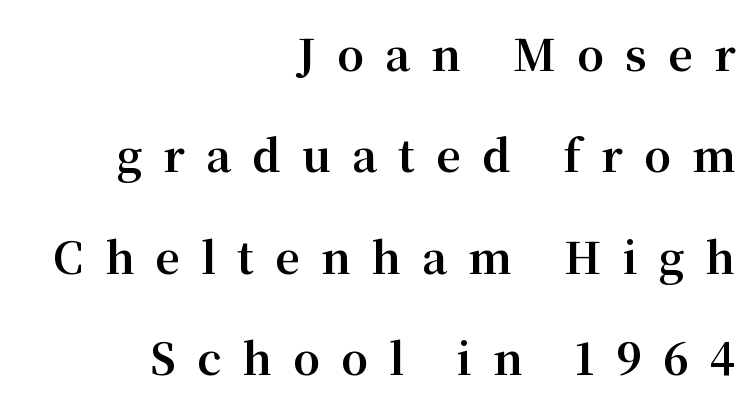
Q: Is the text bold? A: Yes.
Q: Is the text italic (slanted)? A: No, it is upright.
Q: Is the typeface a serif or a sans-serif typeface? A: Serif.
Q: Is the text underlined? A: No.
Q: How is the paragraph aligned? A: Right-aligned.
Q: Is the spacing between letters normal or unusually wide? A: Unusually wide.
Q: Is the spacing between lines tight, normal or loose? A: Loose.
Q: Width (condensed, normal, or wide)? A: Normal.
Q: Stroke contrast? A: Medium.
Q: x-height? A: Medium.
Q: Monospaced? A: No.
